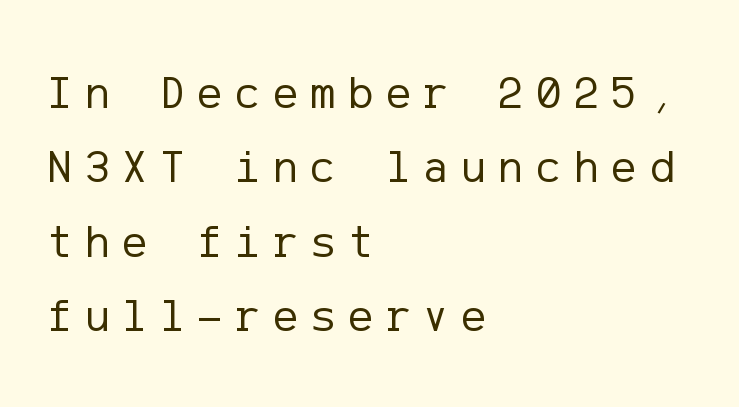
{"serif": "no", "italic": "no", "bold": "no", "weight": "regular", "width": "normal", "stroke_contrast": "low", "x_height": "medium", "underline": "no", "align": "left", "line_spacing": "normal", "line_spacing_ratio": 1.58, "letter_spacing": "wide", "letter_spacing_em": 0.27, "glyph_px": 47}
